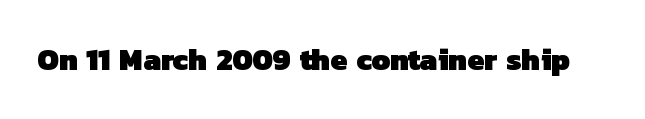
{"serif": "no", "bold": "yes", "weight": "heavy", "width": "normal", "stroke_contrast": "low", "x_height": "medium", "monospaced": "no", "underline": "no", "letter_spacing": "normal", "letter_spacing_em": 0.0, "glyph_px": 30}
